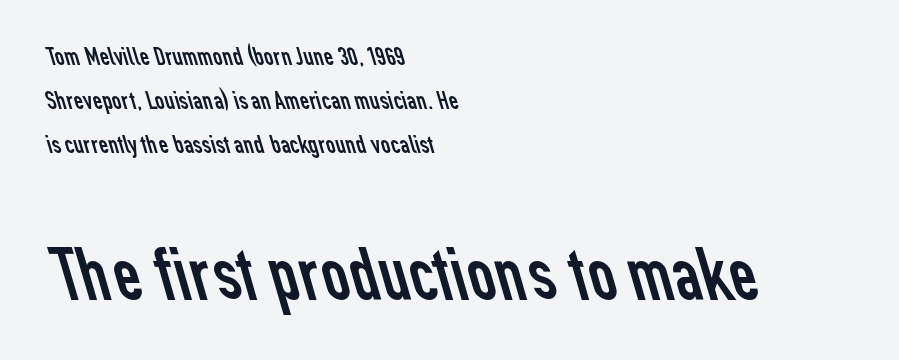
{"serif": "no", "bold": "no", "weight": "regular", "width": "normal", "stroke_contrast": "low", "x_height": "medium", "monospaced": "no", "underline": "no", "align": "left", "line_spacing": "normal", "line_spacing_ratio": 1.69, "letter_spacing": "normal", "letter_spacing_em": 0.0, "larger_block": "second", "size_ratio": 2.96, "glyph_px": 77}
